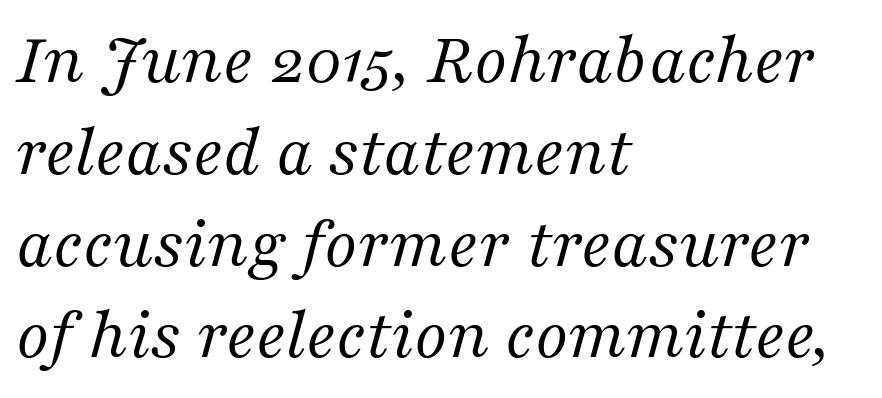
Type style note: has serifs. Descenders hang freely into open space. This rendering uses left alignment, leaving the right contour irregular. Vertical stems look standard width or narrower in stroke.
